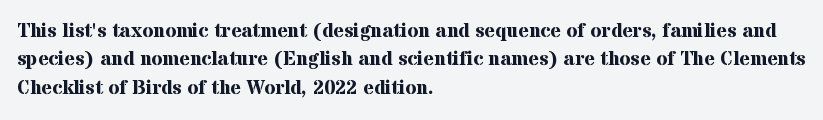
Has an underline been added? It has not. Here the glyphs are tracked normally, forming tight word shapes. Compared with typical paragraphs, the rows here are spaced about the same. The characters look thick and weighty, a clear bold.
